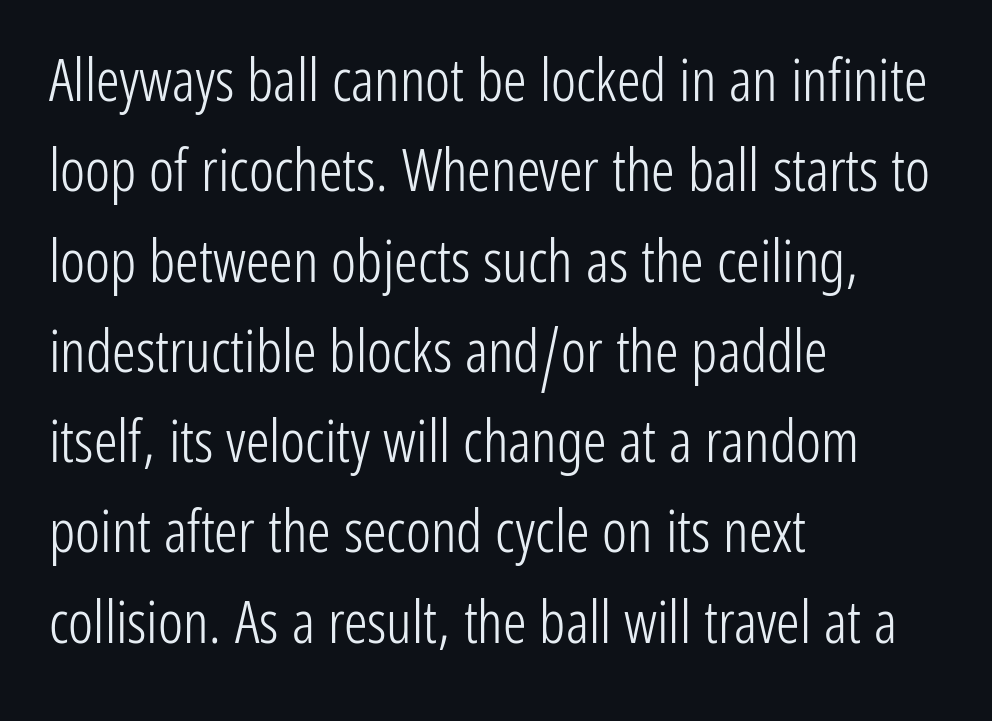
Q: Is the text bold? A: No.
Q: Is the text italic (slanted)? A: No, it is upright.
Q: Is the typeface a serif or a sans-serif typeface? A: Sans-serif.
Q: Is the text underlined? A: No.
Q: How is the paragraph aligned? A: Left-aligned.
Q: Is the spacing between letters normal or unusually wide? A: Normal.
Q: Is the spacing between lines tight, normal or loose? A: Normal.
Q: Width (condensed, normal, or wide)? A: Condensed.
Q: Stroke contrast? A: Low.
Q: x-height? A: Medium.
Q: Monospaced? A: No.
